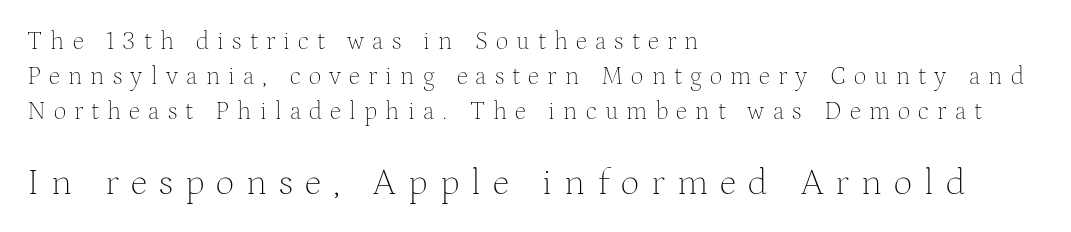
The letters stand straight up with perfectly vertical stems. In terms of leading, this rendering sits right in the middle. The passage shown is not underscored anywhere. Is the type heavy? It reads as light-to-regular instead. These lines have a slow, spaced-out rhythm from letter to letter. The compositor pushed each line to the left boundary.
